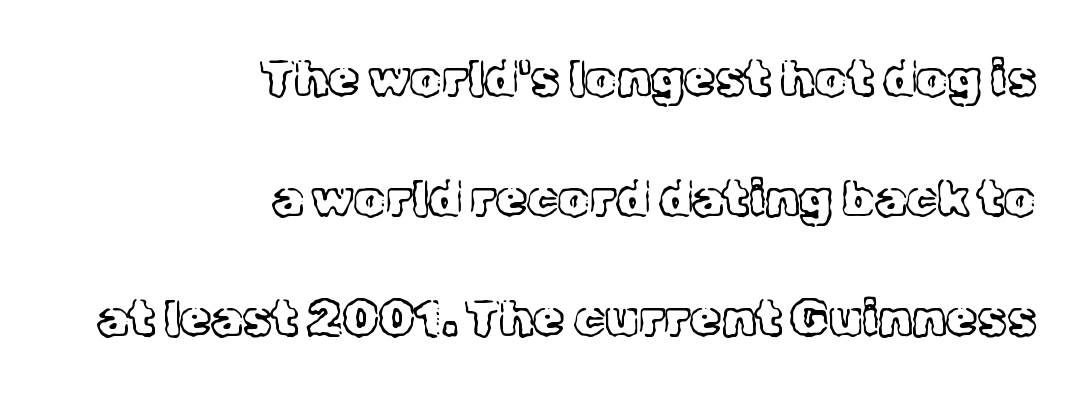
What kind of face is this? One with serifs. Inter-character spacing is left at the font's built-in metrics. Proportional: the letters do not fall into vertical columns. Where is the straight margin? On the right. The letters look calm and open, with moderate or lighter stems.
